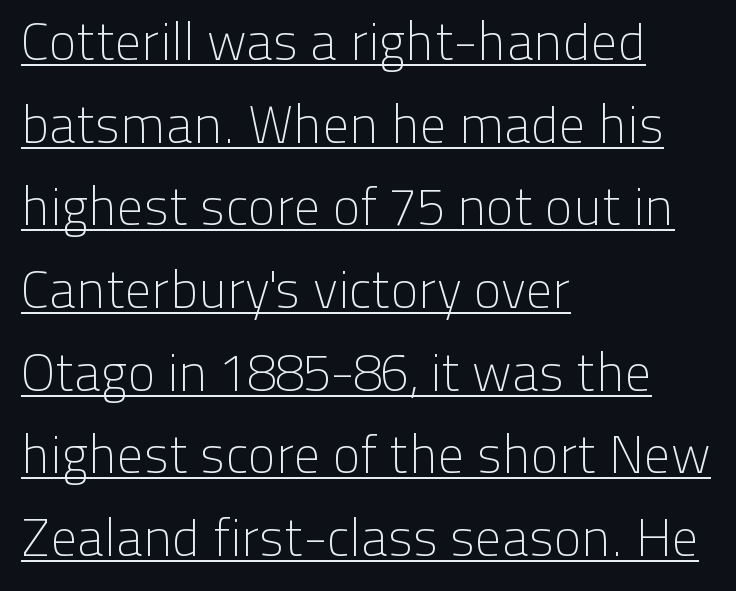
Q: Is the text bold? A: No.
Q: Is the text italic (slanted)? A: No, it is upright.
Q: Is the typeface a serif or a sans-serif typeface? A: Sans-serif.
Q: Is the text underlined? A: Yes.
Q: How is the paragraph aligned? A: Left-aligned.
Q: Is the spacing between letters normal or unusually wide? A: Normal.
Q: Is the spacing between lines tight, normal or loose? A: Normal.
Q: Width (condensed, normal, or wide)? A: Normal.
Q: Stroke contrast? A: Low.
Q: x-height? A: Medium.
Q: Monospaced? A: No.
